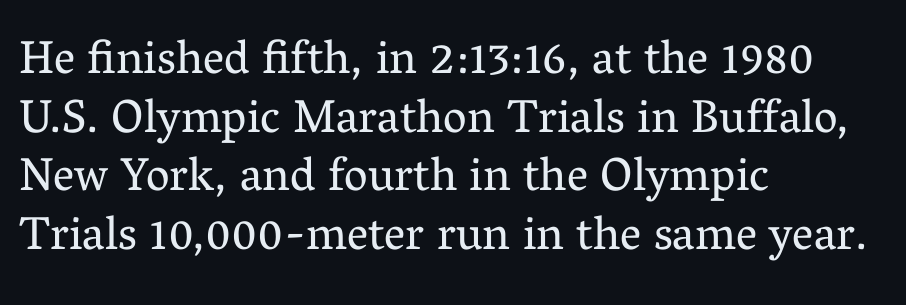
Spacing verdict: proportional, widths tailored to each character. A classic flush-left, rag-right setting is used for this passage. If you measured baseline to baseline, you'd find a middling distance. The string is rendered with underlining switched off. The passage shown is typeset with a serif family. Inter-character spacing is left at the font's built-in metrics.
